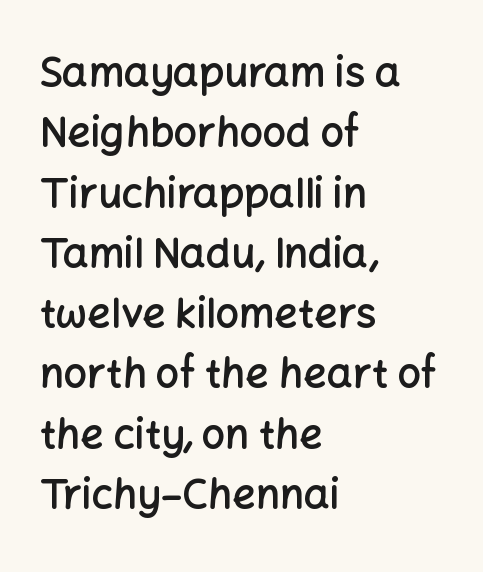
Q: Is the text bold? A: Semi-bold.
Q: Is the text italic (slanted)? A: No, it is upright.
Q: Is the typeface a serif or a sans-serif typeface? A: Sans-serif.
Q: Is the text underlined? A: No.
Q: How is the paragraph aligned? A: Left-aligned.
Q: Is the spacing between letters normal or unusually wide? A: Normal.
Q: Is the spacing between lines tight, normal or loose? A: Normal.
Q: Width (condensed, normal, or wide)? A: Normal.
Q: Stroke contrast? A: Low.
Q: x-height? A: Medium.
Q: Monospaced? A: No.
